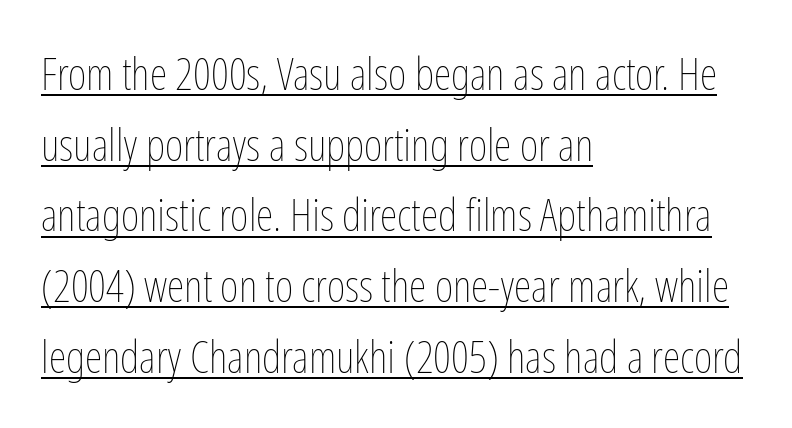
Q: Is the text bold? A: No.
Q: Is the text italic (slanted)? A: No, it is upright.
Q: Is the text underlined? A: Yes.
Q: How is the paragraph aligned? A: Left-aligned.
Q: Is the spacing between letters normal or unusually wide? A: Normal.
Q: Is the spacing between lines tight, normal or loose? A: Normal.
Q: Width (condensed, normal, or wide)? A: Condensed.
Q: Stroke contrast? A: Low.
Q: x-height? A: Medium.
Q: Monospaced? A: No.
